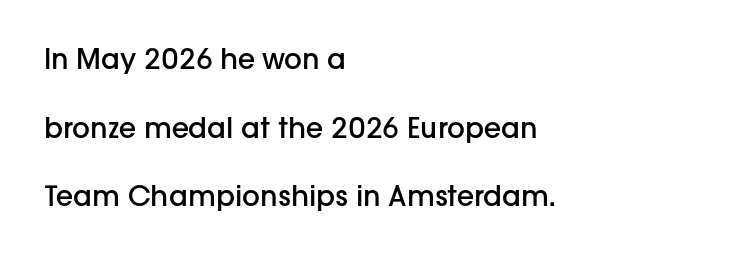
The image shows 28 px semibold sans-serif type, upright; set left-aligned, loose line spacing (2.45x), normal letter spacing, not underlined; low stroke contrast and a medium x-height.
